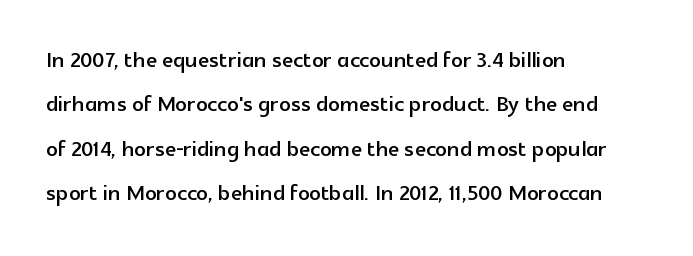
{"serif": "no", "italic": "no", "width": "normal", "x_height": "medium", "monospaced": "no", "underline": "no", "align": "left", "line_spacing": "normal", "line_spacing_ratio": 1.53, "letter_spacing": "normal", "letter_spacing_em": 0.0, "glyph_px": 29}
